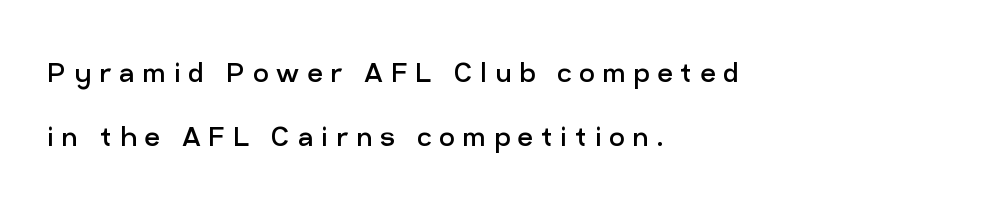
Q: Is the text bold? A: No.
Q: Is the text italic (slanted)? A: No, it is upright.
Q: Is the typeface a serif or a sans-serif typeface? A: Sans-serif.
Q: Is the text underlined? A: No.
Q: How is the paragraph aligned? A: Left-aligned.
Q: Is the spacing between letters normal or unusually wide? A: Unusually wide.
Q: Width (condensed, normal, or wide)? A: Normal.
Q: Stroke contrast? A: Low.
Q: x-height? A: Medium.
Q: Monospaced? A: No.
